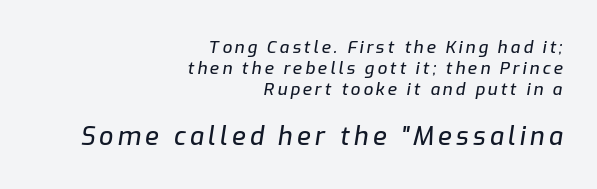
{"italic": "yes", "lean": "right", "slant_degrees": 9, "underline": "no", "align": "right", "line_spacing": "normal", "line_spacing_ratio": 1.25, "larger_block": "second", "size_ratio": 1.47, "glyph_px": 25}
